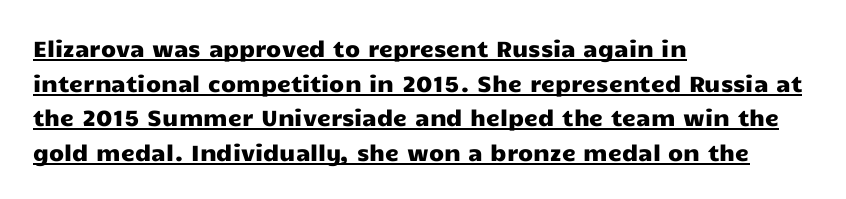
The image shows 22 px text type, upright; set left-aligned, normal line spacing (1.57x), normal letter spacing, underlined.
